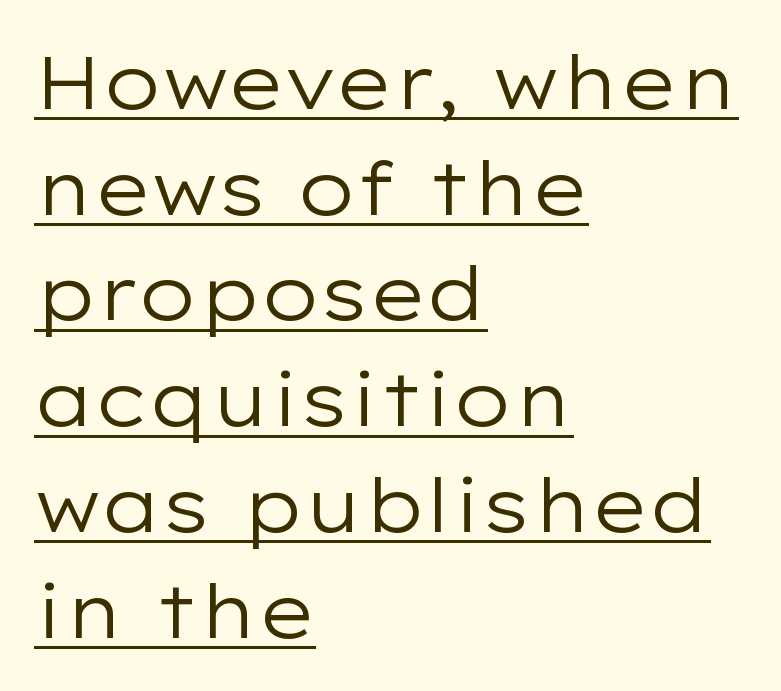
Q: Is the text bold? A: No.
Q: Is the text italic (slanted)? A: No, it is upright.
Q: Is the typeface a serif or a sans-serif typeface? A: Sans-serif.
Q: Is the text underlined? A: Yes.
Q: How is the paragraph aligned? A: Left-aligned.
Q: Is the spacing between letters normal or unusually wide? A: Normal.
Q: Is the spacing between lines tight, normal or loose? A: Normal.
Q: Width (condensed, normal, or wide)? A: Wide.
Q: Stroke contrast? A: Low.
Q: x-height? A: Medium.
Q: Monospaced? A: No.
